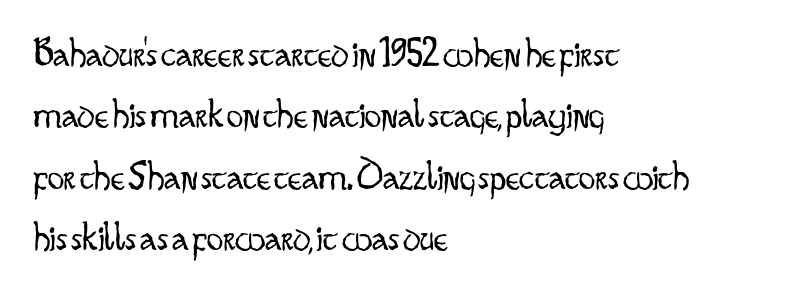
The image shows 41 px light, condensed sans-serif type, upright; set left-aligned, normal line spacing (1.5x), normal letter spacing, not underlined; low stroke contrast and a small x-height.
